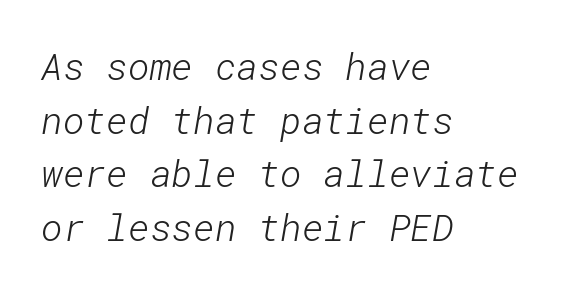
Stems here are at most as thick as an everyday book face. The space directly below the letters is spotless. Typographically, this falls in the sans-serif category. The type is set solid horizontally, with unmodified tracking. Does the copy run flush right? No — it runs flush left.
